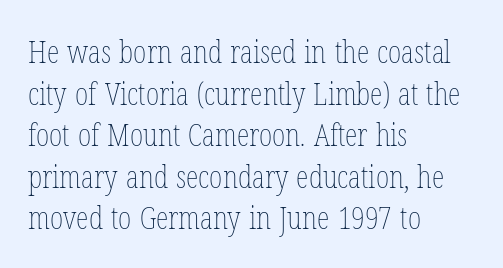
Observe the ordinary spacing: letters are neighbours, not strangers. Here the designer chose a conventional face with non-uniform glyph widths. Check under the words: just untouched page. Interline gaps are of average width in this sample.
